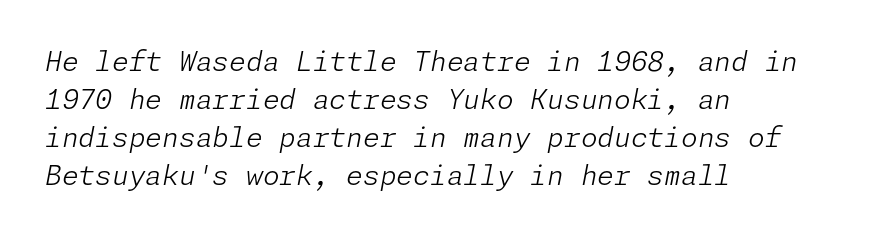
The space directly below the letters is spotless. Each word holds together tightly as a unit, with standard inter-letter gaps. The paragraph shown leans on its left margin. Vertical spacing — default. Weight: in the light-to-regular range. Tall strokes in this sample are angled rather than plumb.
